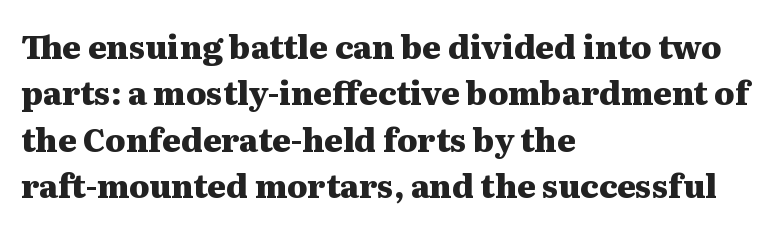
The image shows 32 px heavy, wide serif type, upright; set left-aligned, normal line spacing (1.45x), normal letter spacing, not underlined; medium stroke contrast and a medium x-height.
